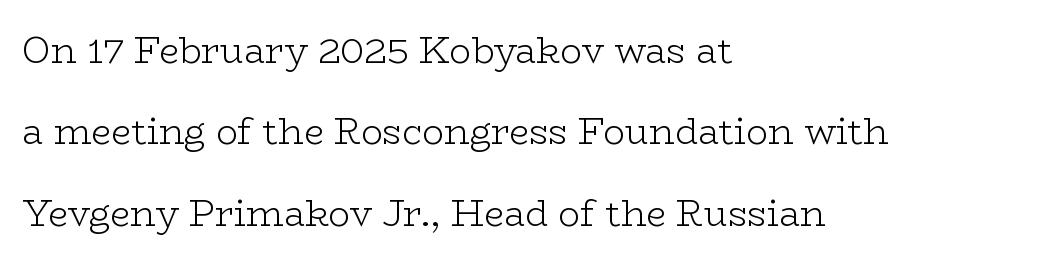
Little horizontal feet cap the strokes, marking this as serif type. Each letter keeps its own natural width here, so spacing adapts to shape. Descenders hang freely into open space. Does the leading feel generous? Absolutely, it's lavish.
